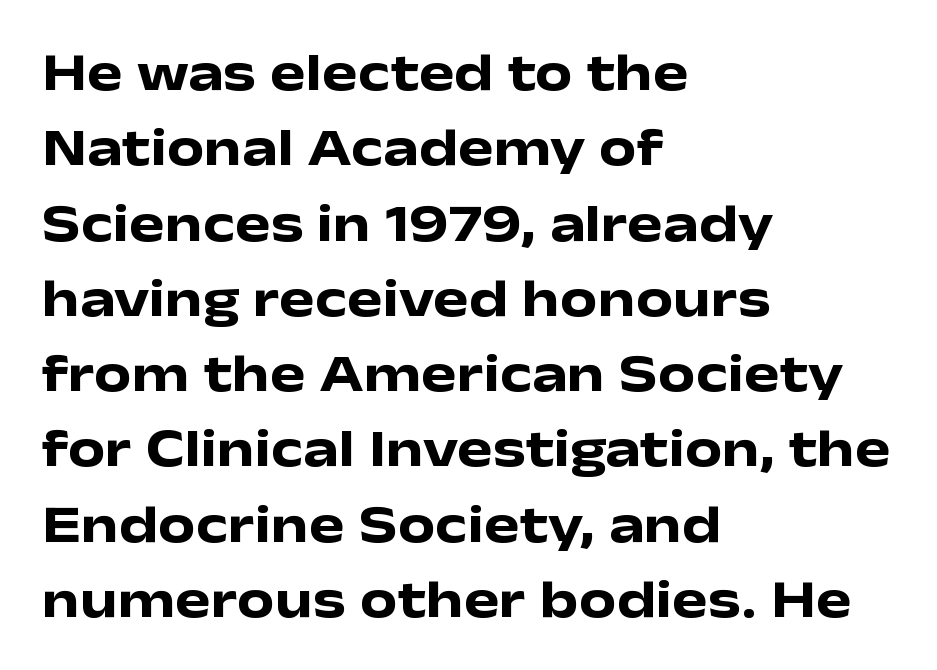
{"serif": "no", "italic": "no", "bold": "yes", "weight": "heavy", "width": "wide", "stroke_contrast": "low", "x_height": "medium", "monospaced": "no", "underline": "no", "align": "left", "line_spacing": "normal", "line_spacing_ratio": 1.42, "letter_spacing": "normal", "letter_spacing_em": 0.0, "glyph_px": 53}
